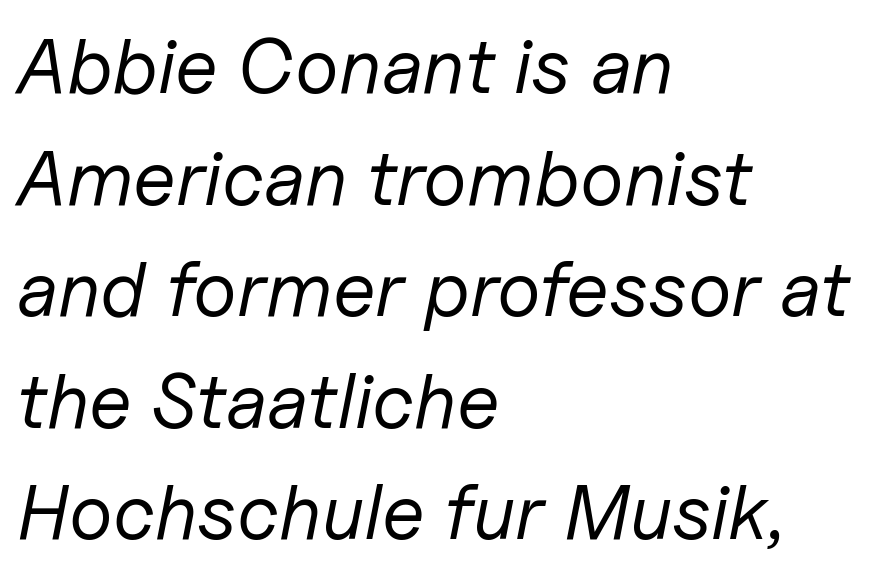
The image shows 78 px regular-weight type, italic (leaning right); set left-aligned, normal line spacing (1.43x), normal letter spacing, not underlined; low stroke contrast and a medium x-height.
